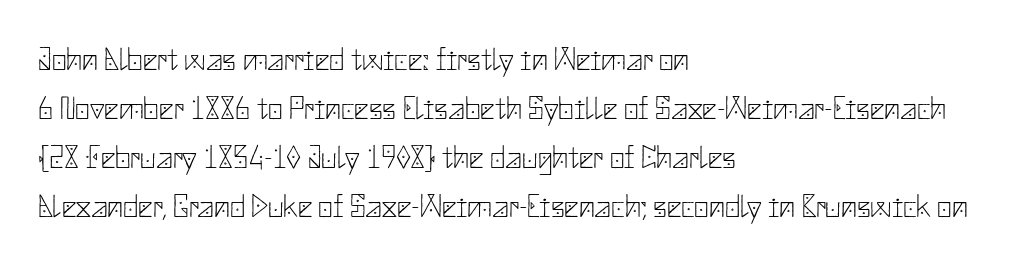
The image shows 32 px thin sans-serif type, upright; set left-aligned, normal line spacing (1.53x), normal letter spacing, not underlined; low stroke contrast and a small x-height.
